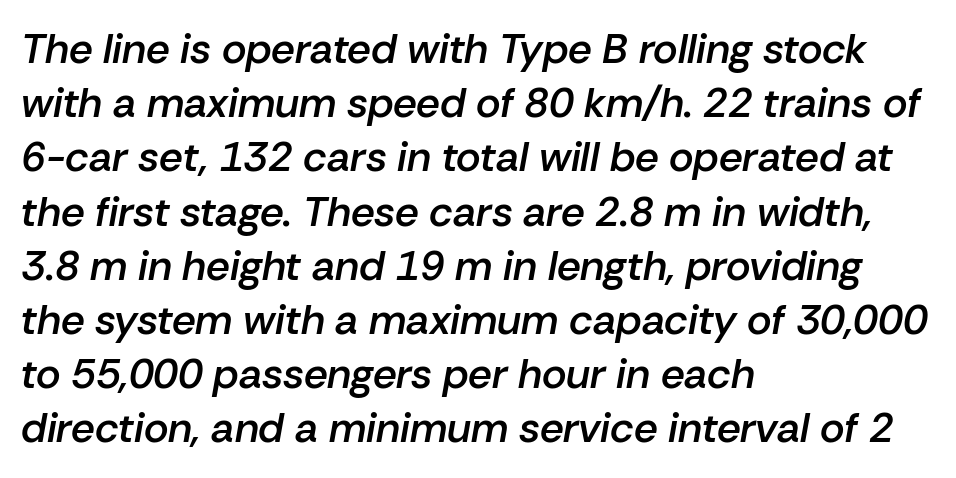
{"italic": "yes", "lean": "right", "slant_degrees": 10, "bold": "semi", "weight": "semibold", "width": "normal", "stroke_contrast": "low", "x_height": "medium", "monospaced": "no", "underline": "no", "align": "left", "line_spacing": "normal", "line_spacing_ratio": 1.29, "letter_spacing": "normal", "letter_spacing_em": 0.0, "glyph_px": 42}
